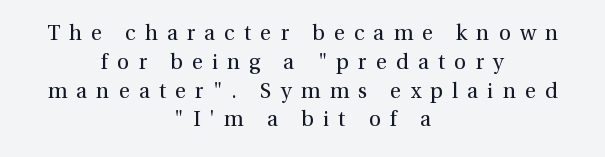
The image shows 21 px text type, upright; set centered, normal line spacing (1.37x), unusually wide letter spacing (+0.44 em), not underlined.
